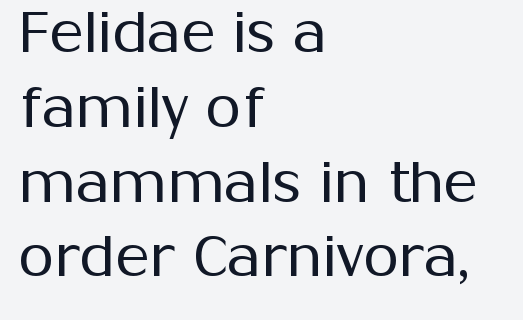
Do the characters align in a grid? No, the font is proportional. Typeset ragged right — the left edge is the straight one. The face used here is a sans, in the tradition of grotesques and geometrics. Regular leading.
